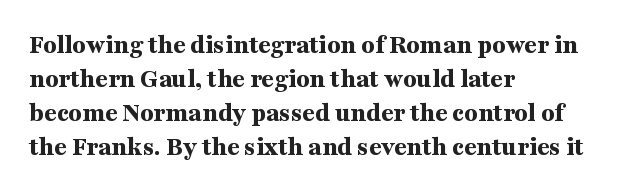
Q: Is the text bold? A: Yes.
Q: Is the text italic (slanted)? A: No, it is upright.
Q: Is the text underlined? A: No.
Q: How is the paragraph aligned? A: Left-aligned.
Q: Is the spacing between letters normal or unusually wide? A: Normal.
Q: Is the spacing between lines tight, normal or loose? A: Normal.
